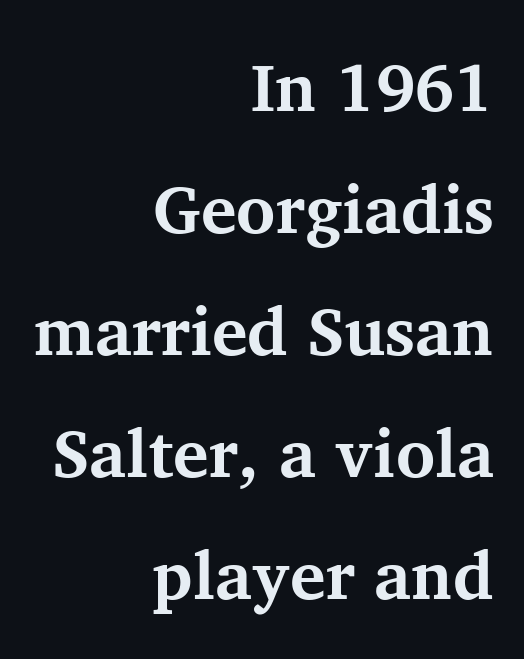
{"serif": "yes", "italic": "no", "bold": "yes", "weight": "bold", "width": "normal", "stroke_contrast": "medium", "x_height": "medium", "monospaced": "no", "underline": "no", "align": "right", "line_spacing_ratio": 1.82, "letter_spacing": "normal", "letter_spacing_em": 0.0, "glyph_px": 67}
